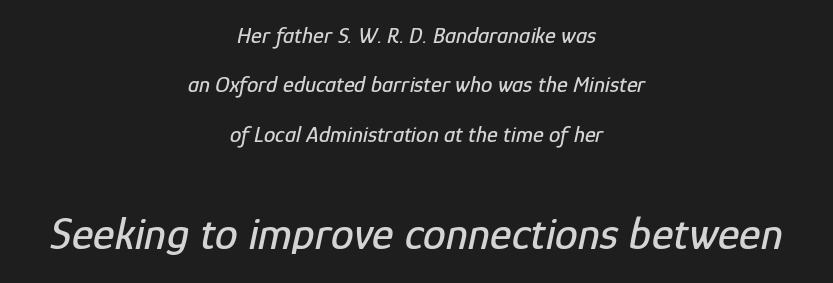
Visually the block forms a symmetrical silhouette, jagged on both flanks. Quick note: underline off. The axis of the letterforms is tilted away from vertical. Students, observe: this is what heavily led, spacious text looks like.
